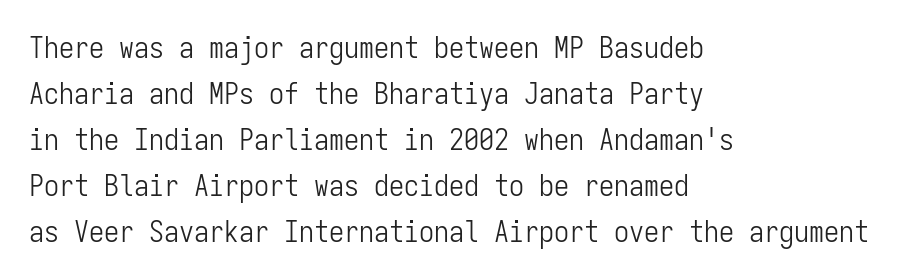
The image shows 30 px light, condensed sans-serif type, upright, monospaced; set left-aligned, normal line spacing (1.53x), normal letter spacing, not underlined; low stroke contrast and a medium x-height.
